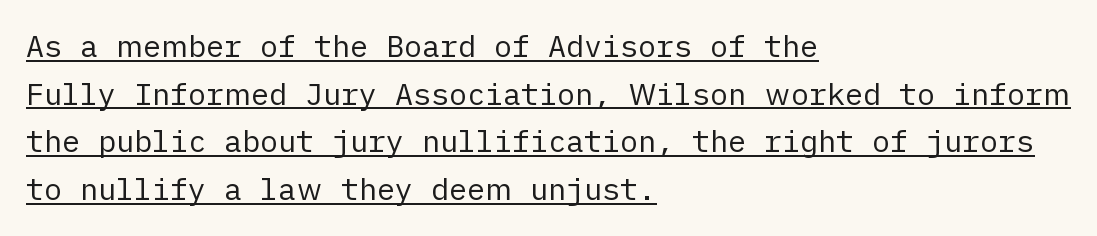
{"serif": "no", "italic": "no", "bold": "no", "weight": "regular", "width": "normal", "stroke_contrast": "low", "x_height": "medium", "underline": "yes", "align": "left", "line_spacing": "normal", "line_spacing_ratio": 1.59, "letter_spacing": "normal", "letter_spacing_em": 0.0, "glyph_px": 30}
